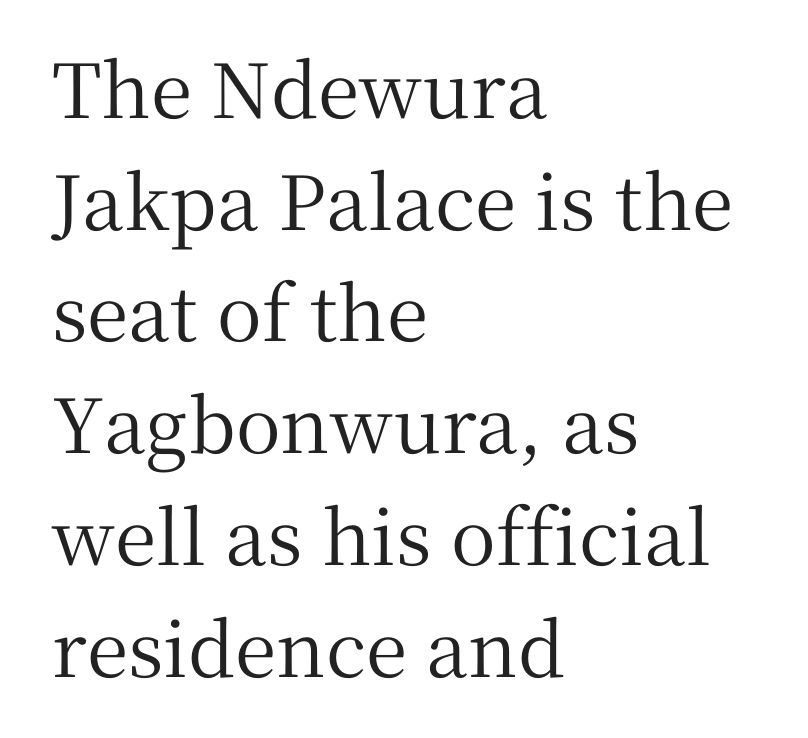
The image shows 75 px serif type, upright; set left-aligned, normal line spacing (1.49x), normal letter spacing, not underlined; medium stroke contrast and a medium x-height.
